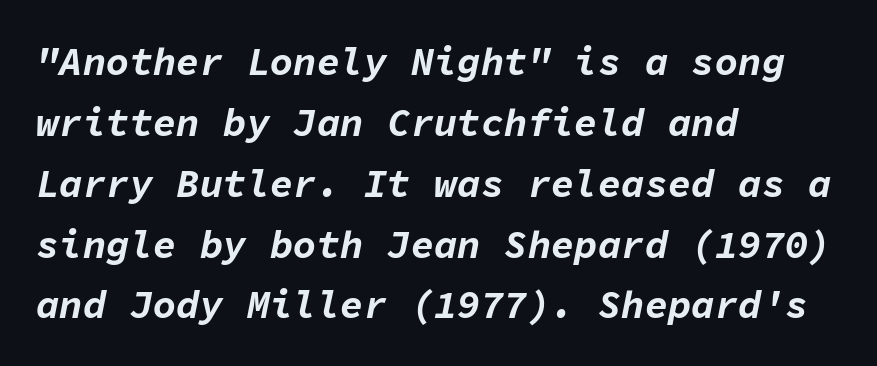
The image shows 39 px bold type, italic (leaning right), monospaced; set left-aligned, normal line spacing (1.56x), normal letter spacing, not underlined; low stroke contrast and a medium x-height.
